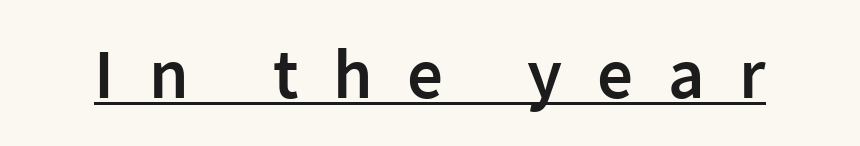
The image shows 71 px semibold sans-serif type, upright; set unusually wide letter spacing (+0.49 em), underlined; low stroke contrast and a medium x-height.
